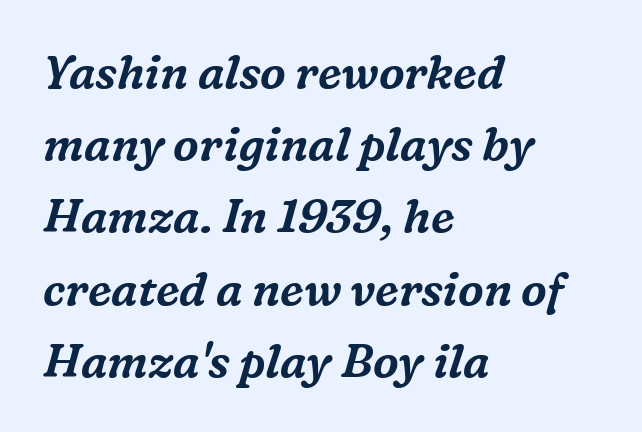
{"serif": "yes", "italic": "yes", "lean": "right", "slant_degrees": 16, "width": "normal", "stroke_contrast": "medium", "x_height": "medium", "monospaced": "no", "underline": "no", "align": "left", "line_spacing": "normal", "line_spacing_ratio": 1.57, "letter_spacing": "normal", "letter_spacing_em": 0.0, "glyph_px": 46}
